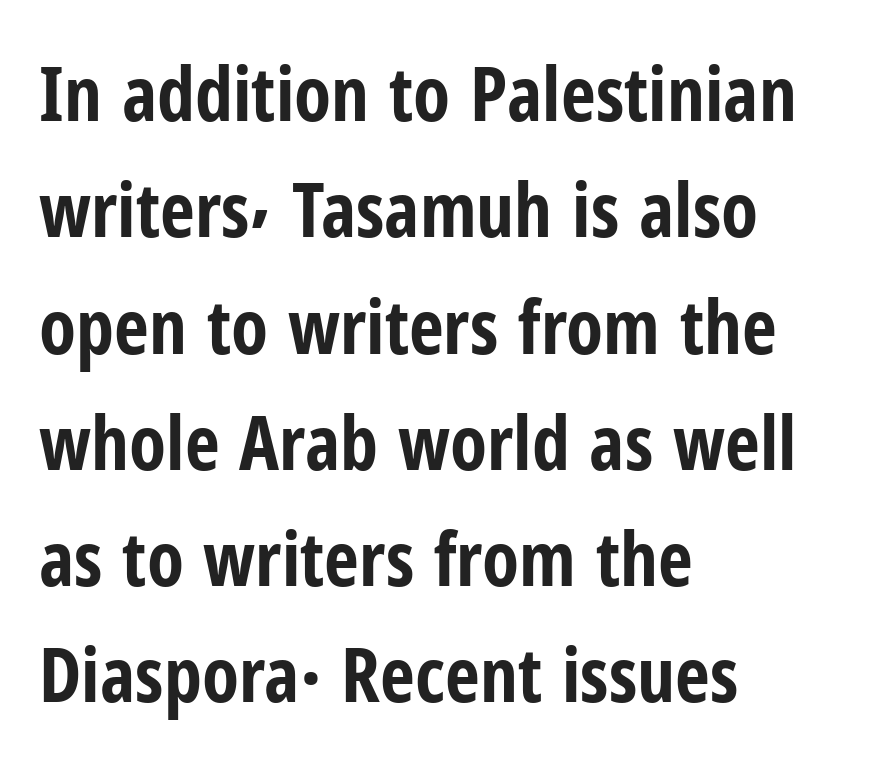
{"serif": "no", "italic": "no", "bold": "yes", "weight": "bold", "width": "condensed", "stroke_contrast": "low", "x_height": "medium", "monospaced": "no", "underline": "no", "align": "left", "line_spacing": "normal", "line_spacing_ratio": 1.53, "letter_spacing": "normal", "letter_spacing_em": 0.0, "glyph_px": 76}
